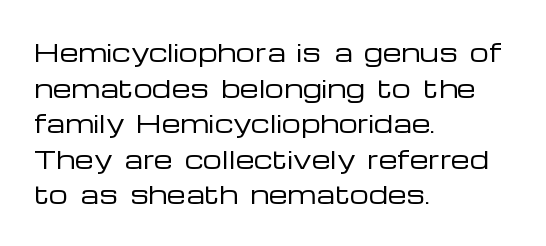
No italicization has been applied; the sample stays upright. Each line starts at the same left margin while the right side varies. Weight: regular or lighter. Compared with typical paragraphs, the rows here are spaced about the same. No extra tracking has been applied to these lines. Any mark beneath the type? The region is blank.
